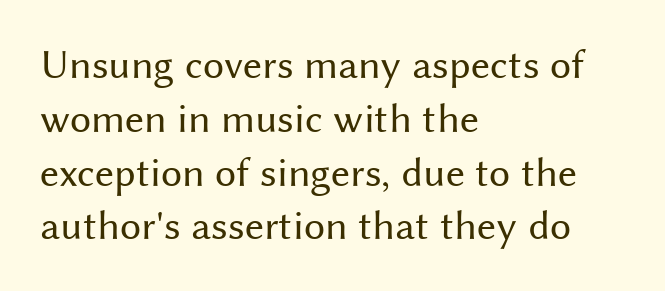
The image shows 42 px regular-weight sans-serif type, upright; set left-aligned, normal line spacing (1.28x), normal letter spacing, not underlined; medium stroke contrast and a medium x-height.
